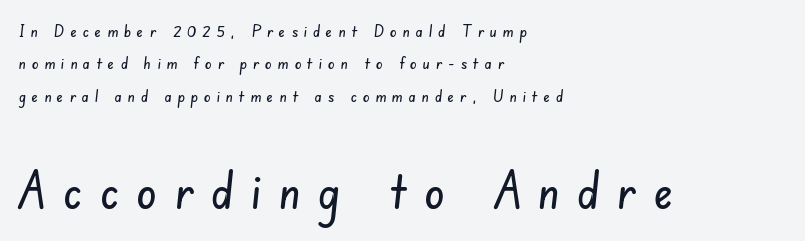
The image shows 51 px condensed sans-serif type; set left-aligned, loose line spacing (1.9x), unusually wide letter spacing (+0.34 em), not underlined; the second (bottom) block is 3.0x larger; low stroke contrast and a small x-height.
